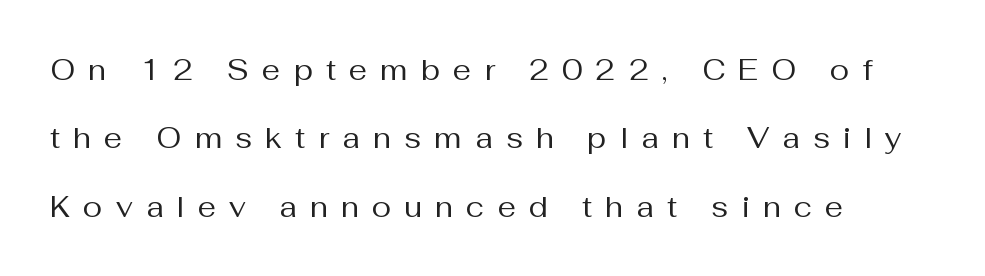
The image shows 29 px regular-weight sans-serif type, upright; set left-aligned, loose line spacing (2.36x), unusually wide letter spacing (+0.45 em), not underlined; medium stroke contrast and a medium x-height.
